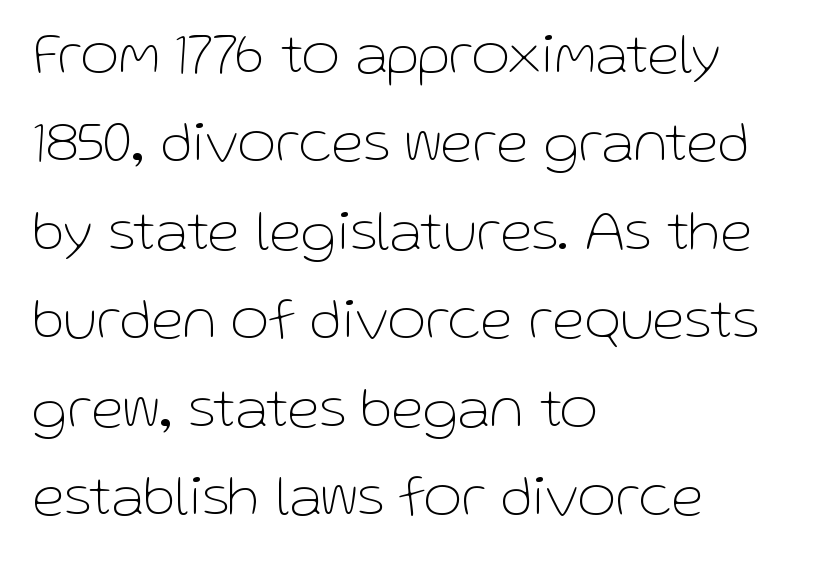
Rule under the text: the space is simply empty. Every row of glyphs begins at an identical x-position on the left. Tall strokes in this sample are plumb rather than angled. The face used here is proportionally spaced, like ordinary book or web type.
